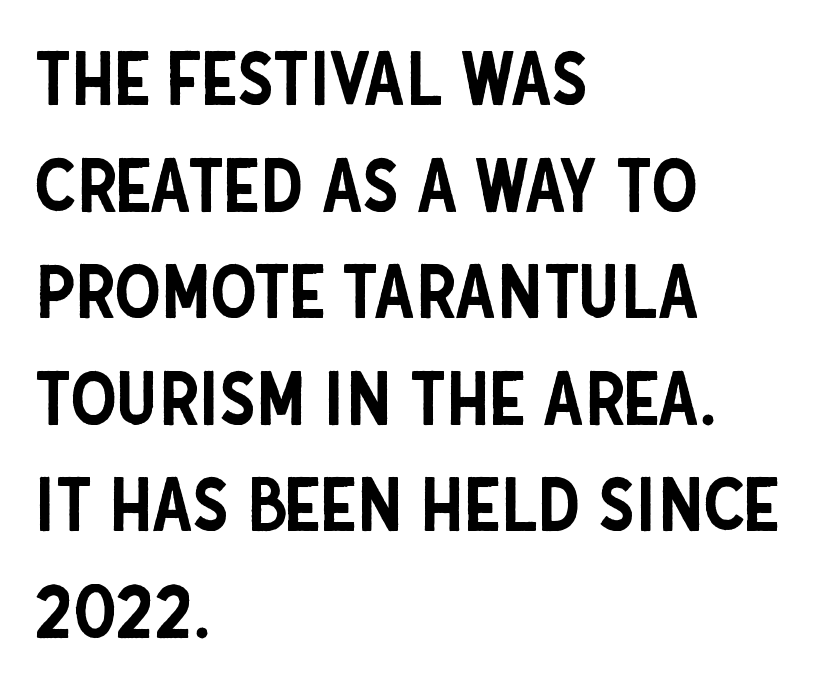
The image shows 74 px condensed sans-serif type, upright; set left-aligned, normal line spacing (1.44x), normal letter spacing, not underlined; low stroke contrast and a large x-height.
